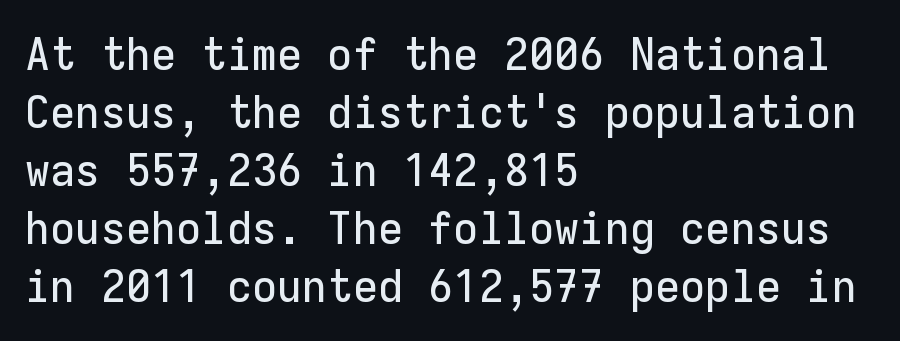
{"serif": "no", "italic": "no", "width": "normal", "stroke_contrast": "low", "x_height": "medium", "monospaced": "yes", "underline": "no", "align": "left", "line_spacing": "normal", "line_spacing_ratio": 1.26, "letter_spacing": "normal", "letter_spacing_em": 0.0, "glyph_px": 46}
